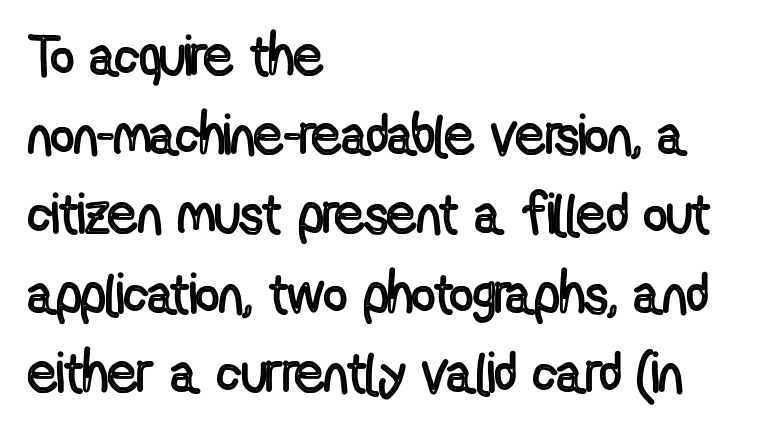
The rag falls on the right side of this text block. Rendered with straight, roman letterforms. Leading: standard. Nobody drew a line under any word here. Here the designer chose a conventional face with non-uniform glyph widths.
